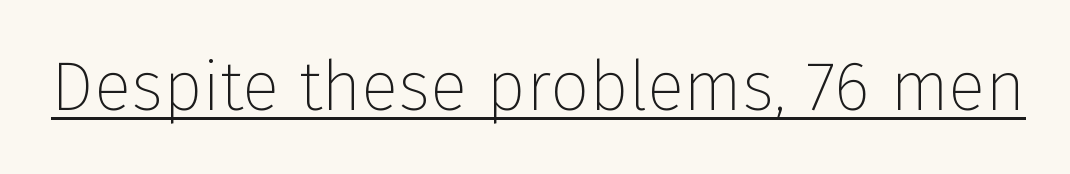
The letters advance in unequal steps, a hallmark of proportional type. A light-to-regular cut is what we see here. No feet cap the strokes, marking this as sans-serif type. The horizontal fit of the characters is conventional and even. Check the space under the baseline: a stroke is drawn there. Posture: vertical.
